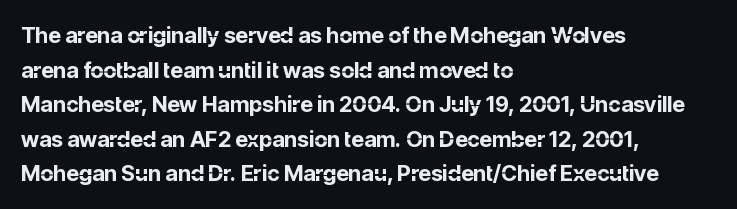
The image shows 22 px bold type, upright; set left-aligned, normal line spacing (1.57x), normal letter spacing, not underlined.
